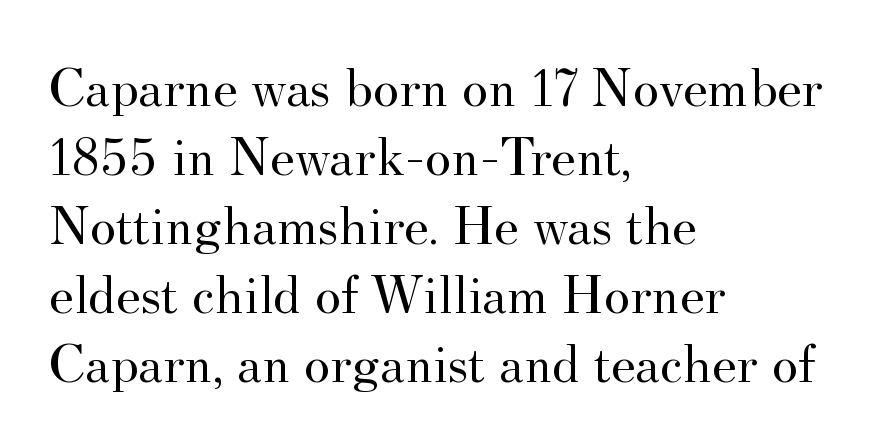
{"serif": "yes", "italic": "no", "bold": "no", "weight": "regular", "width": "normal", "stroke_contrast": "medium", "x_height": "small", "monospaced": "no", "underline": "no", "align": "left", "line_spacing_ratio": 1.23, "letter_spacing": "normal", "letter_spacing_em": 0.0, "glyph_px": 56}
